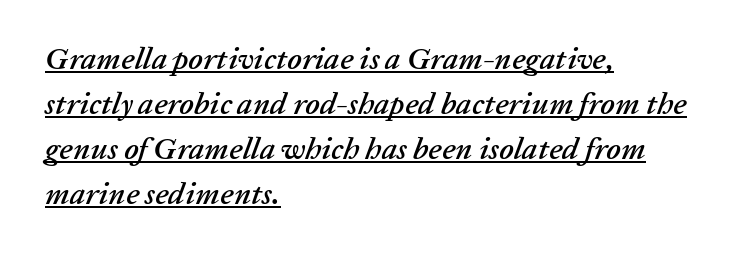
Q: Is the text italic (slanted)? A: Yes, it leans right by about 20 degrees.
Q: Is the text underlined? A: Yes.
Q: How is the paragraph aligned? A: Left-aligned.
Q: Is the spacing between letters normal or unusually wide? A: Normal.
Q: Is the spacing between lines tight, normal or loose? A: Normal.
Q: Width (condensed, normal, or wide)? A: Normal.
Q: Stroke contrast? A: Low.
Q: x-height? A: Medium.
Q: Monospaced? A: No.
